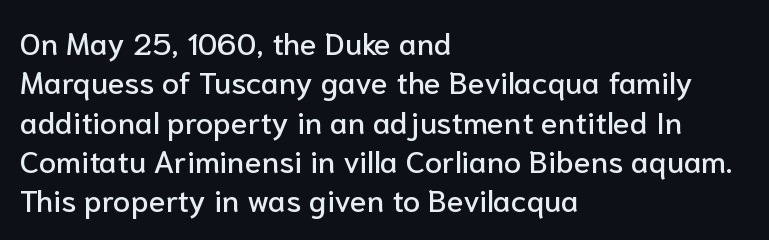
{"serif": "no", "italic": "no", "width": "normal", "stroke_contrast": "low", "x_height": "medium", "monospaced": "no", "underline": "no", "align": "left", "line_spacing": "normal", "line_spacing_ratio": 1.27, "letter_spacing": "normal", "letter_spacing_em": 0.0, "glyph_px": 31}
